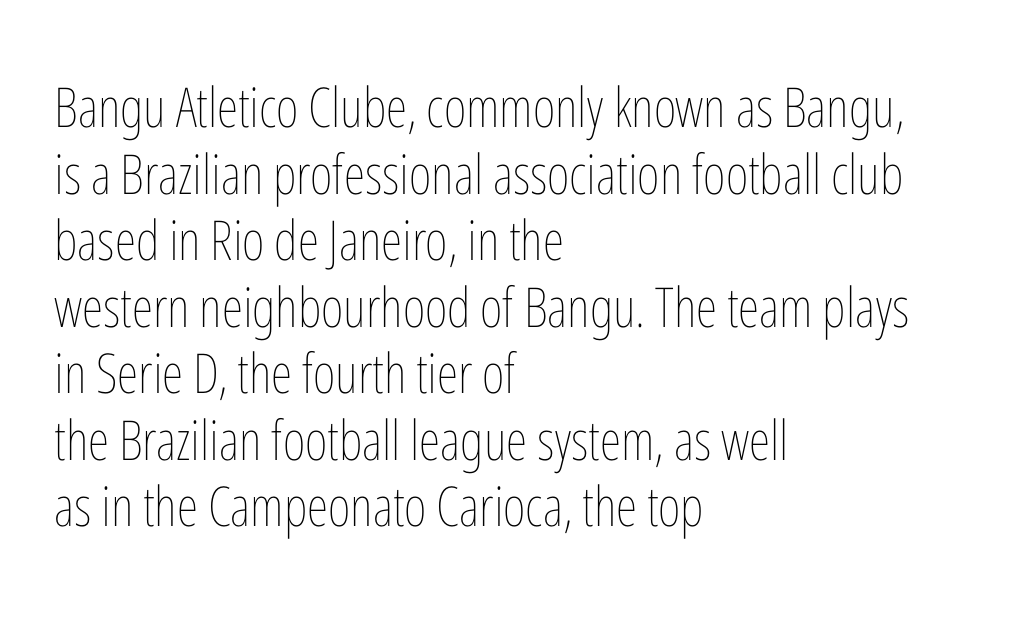
The gap between lines stays unmarked. Varying glyph widths throughout — classic text-font behaviour. Tracking here is standard; glyphs follow each other at the usual distance. The typesetting does not lean heavy: it is not bold. The ragged edge is on the right, which tells us the setting is flush left. Characters remain perfectly vertical along every line.
